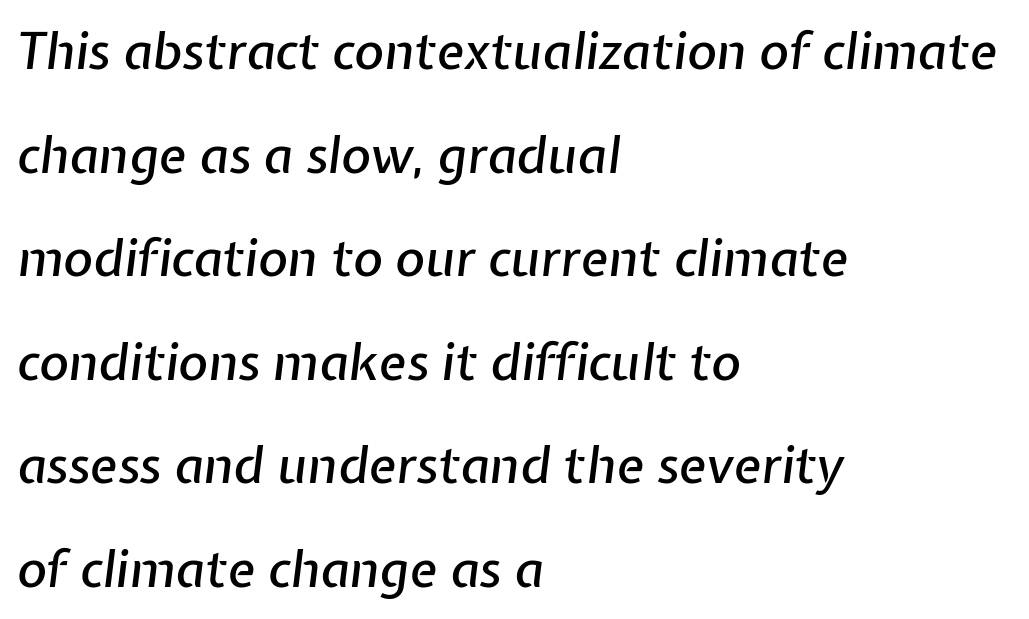
Posture: slanted. Underline: absent. Short note: letters normally spaced. You could not count columns in this text — the font is proportionally spaced. The line-height multiplier appears high, well above default.
